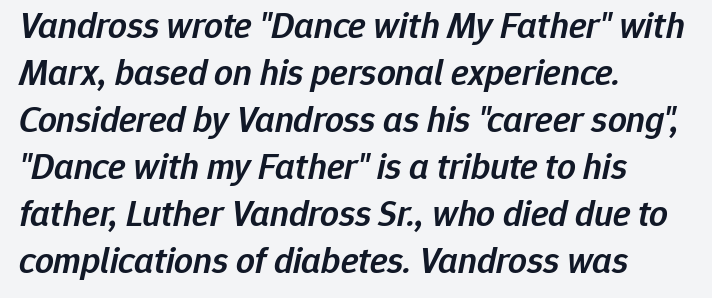
Q: Is the text bold? A: Semi-bold.
Q: Is the text italic (slanted)? A: Yes, it leans right by about 12 degrees.
Q: Is the text underlined? A: No.
Q: How is the paragraph aligned? A: Left-aligned.
Q: Is the spacing between letters normal or unusually wide? A: Normal.
Q: Is the spacing between lines tight, normal or loose? A: Normal.
Q: Width (condensed, normal, or wide)? A: Normal.
Q: Stroke contrast? A: Low.
Q: x-height? A: Medium.
Q: Monospaced? A: No.
